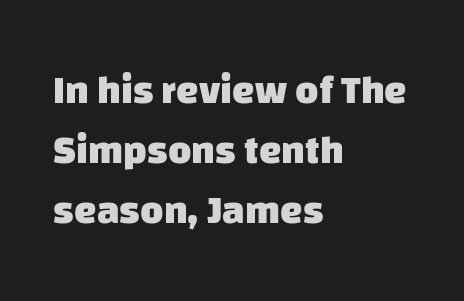
{"serif": "no", "bold": "yes", "weight": "heavy", "width": "normal", "stroke_contrast": "low", "x_height": "large", "monospaced": "no", "underline": "no", "align": "left", "line_spacing": "normal", "line_spacing_ratio": 1.5, "letter_spacing": "normal", "letter_spacing_em": 0.0, "glyph_px": 40}
